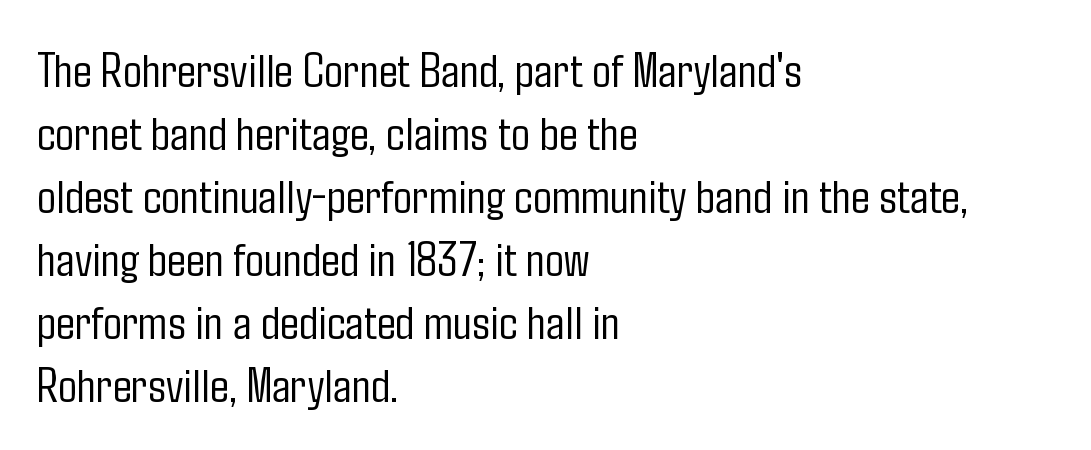
The image shows 50 px light, condensed sans-serif type, upright; set left-aligned, normal line spacing (1.26x), normal letter spacing, not underlined; low stroke contrast and a medium x-height.
